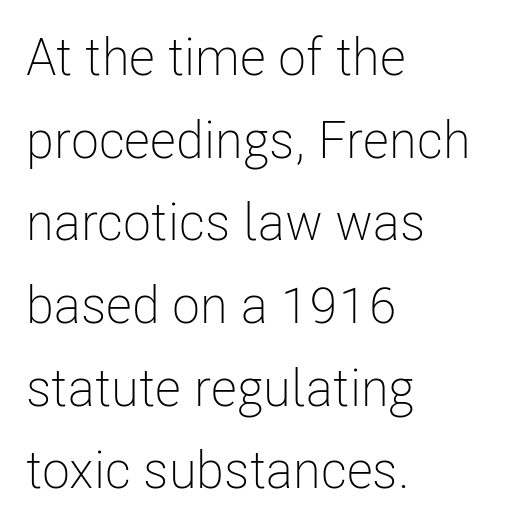
The image shows 52 px light, condensed sans-serif type, upright; set left-aligned, normal line spacing (1.59x), normal letter spacing, not underlined; low stroke contrast and a medium x-height.
